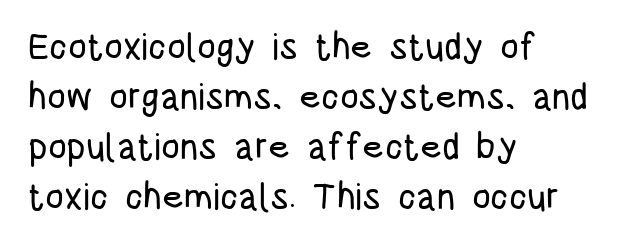
Posture: vertical. These lines are rendered in a variable-pitch font. In terms of letterform style, serifs are entirely absent. The words here are not underlined. The gaps between neighbouring characters are ordinary and unremarkable.
